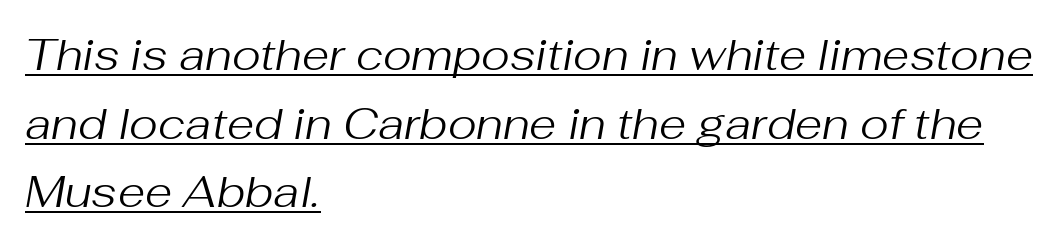
The image shows 44 px regular-weight type, italic (leaning right); set left-aligned, normal line spacing (1.56x), normal letter spacing, underlined; medium stroke contrast and a medium x-height.
